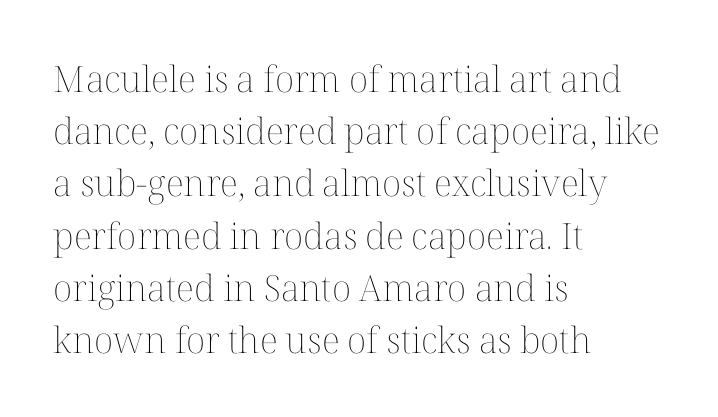
The image shows 36 px thin type, upright; set left-aligned, normal line spacing (1.45x), normal letter spacing, not underlined; medium stroke contrast and a medium x-height.
